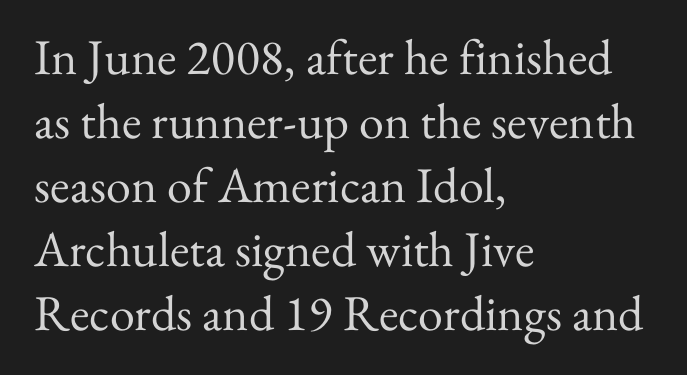
{"serif": "yes", "italic": "no", "bold": "no", "weight": "regular", "width": "normal", "stroke_contrast": "medium", "x_height": "small", "monospaced": "no", "underline": "no", "align": "left", "line_spacing": "normal", "line_spacing_ratio": 1.28, "letter_spacing": "normal", "letter_spacing_em": 0.0, "glyph_px": 50}
